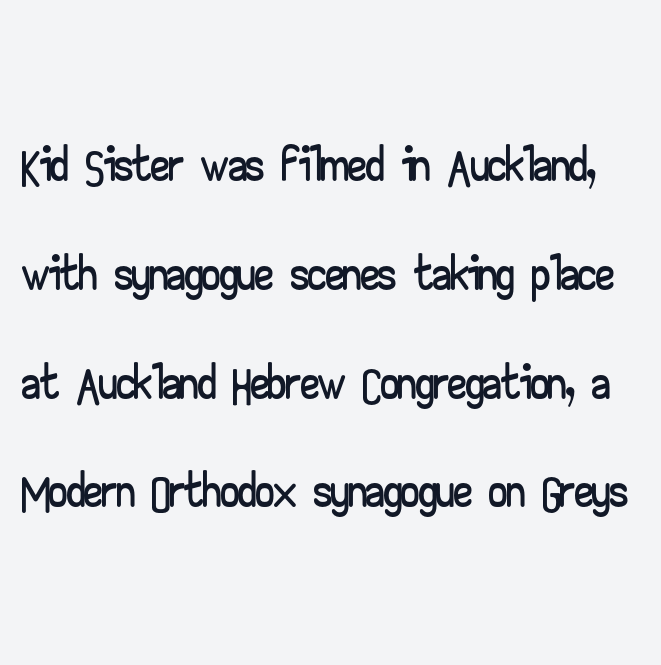
{"serif": "no", "italic": "no", "width": "wide", "stroke_contrast": "low", "x_height": "small", "monospaced": "no", "underline": "no", "line_spacing": "normal", "line_spacing_ratio": 1.49, "letter_spacing": "normal", "letter_spacing_em": 0.0, "glyph_px": 73}
